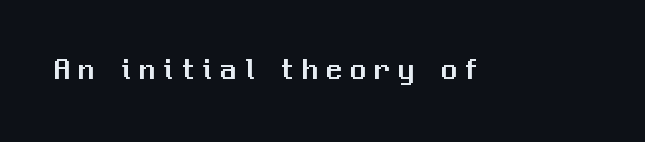
{"serif": "no", "italic": "no", "width": "normal", "stroke_contrast": "medium", "x_height": "medium", "monospaced": "no", "underline": "no", "letter_spacing": "wide", "letter_spacing_em": 0.28, "glyph_px": 31}
